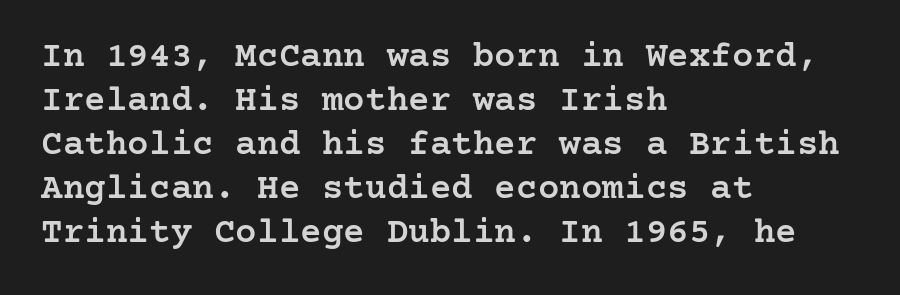
These lines carry some extra weight — a demibold, not a full bold. A typesetter would mark this as roman, not italic. A typesetter would label this face a serif. Leftover space on each line is placed entirely after the last word. The tracking reads as untouched default to a designer's eye. The area under the type is left untouched.
